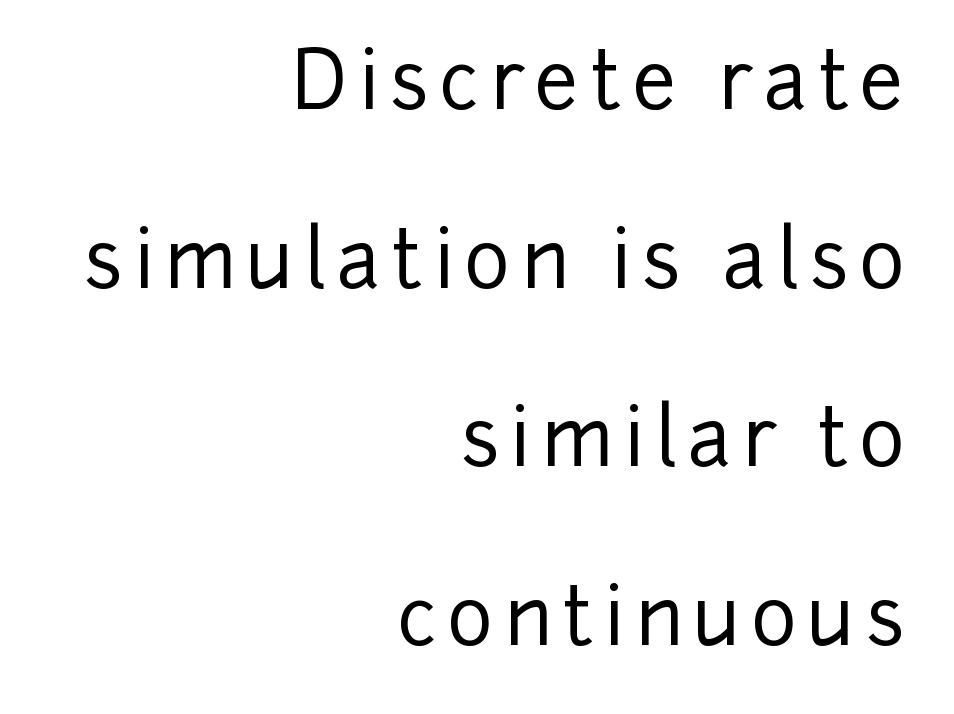
Does the copy run flush right? Yes — the right margin is perfectly even. Successive baselines arrive slowly, with a big drop between each. Descender tails drop into unmarked territory. The letters advance in unequal steps, a hallmark of proportional type. No italicization has been applied; the sample stays upright.
